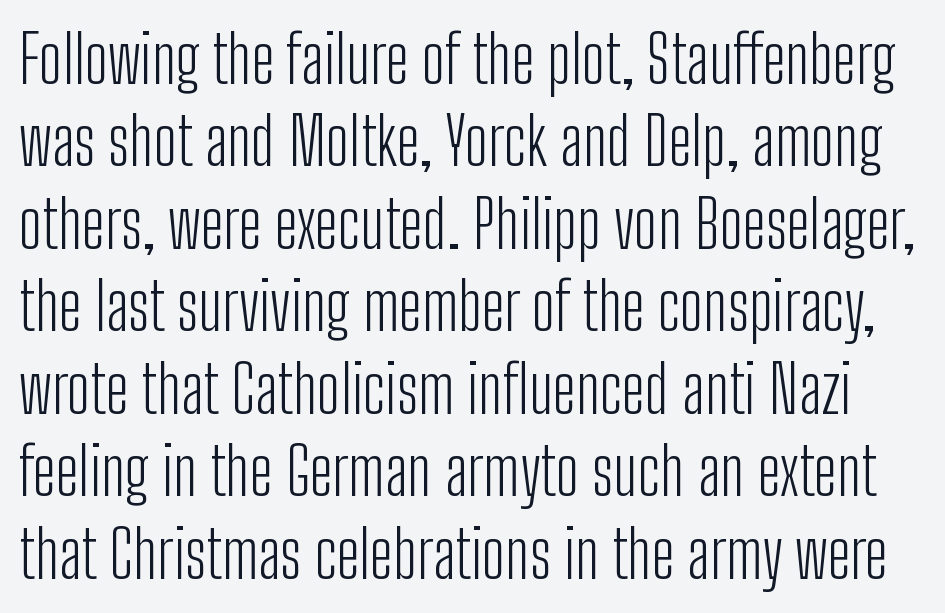
Q: Is the text bold? A: No.
Q: Is the text italic (slanted)? A: No, it is upright.
Q: Is the typeface a serif or a sans-serif typeface? A: Sans-serif.
Q: Is the text underlined? A: No.
Q: Is the spacing between letters normal or unusually wide? A: Normal.
Q: Is the spacing between lines tight, normal or loose? A: Normal.
Q: Width (condensed, normal, or wide)? A: Condensed.
Q: Stroke contrast? A: Low.
Q: x-height? A: Medium.
Q: Monospaced? A: No.
